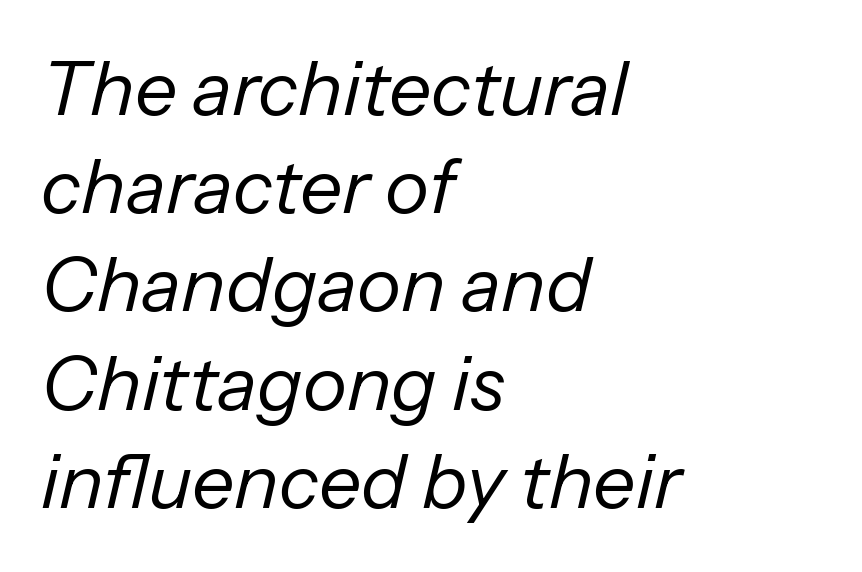
The passage is arranged the way most books set body copy — flush left. Glyph-to-glyph distance matches everyday printed text. Spacing verdict: proportional, widths tailored to each character. The passage shown is not bold in any degree. Every character sits at an angle, as italics do.
